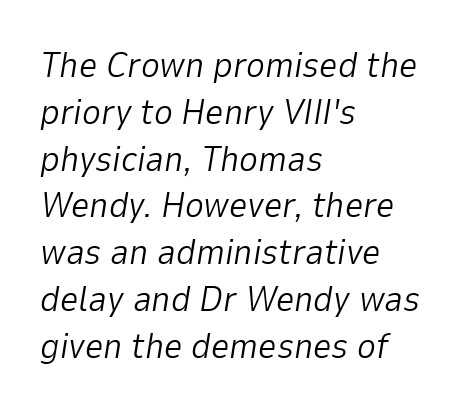
{"italic": "yes", "lean": "right", "slant_degrees": 9, "bold": "no", "weight": "light", "width": "normal", "stroke_contrast": "low", "x_height": "medium", "monospaced": "no", "underline": "no", "align": "left", "line_spacing": "normal", "line_spacing_ratio": 1.3, "letter_spacing": "normal", "letter_spacing_em": 0.0, "glyph_px": 36}
